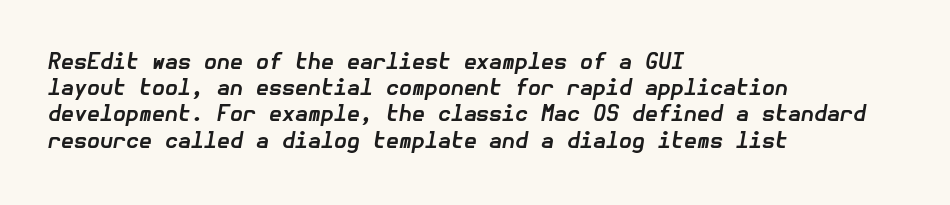
{"italic": "yes", "lean": "right", "slant_degrees": 10, "bold": "yes", "underline": "no", "align": "left", "line_spacing": "normal", "line_spacing_ratio": 1.25, "letter_spacing": "normal", "letter_spacing_em": 0.0, "glyph_px": 21}
